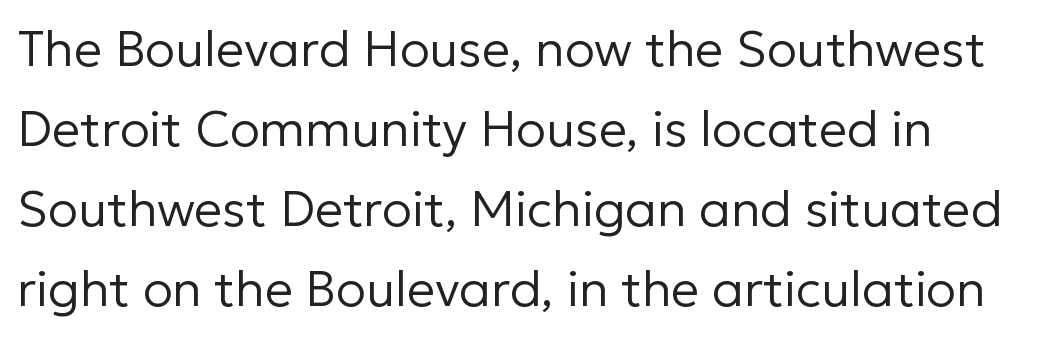
The lettering stays uniformly vertical, giving the passage a roman look. Type style note: lacks serifs. Descenders hang freely into open space. Think of a printed novel: that variable character pitch is what you see here. Weight: in the light-to-regular range. Evenly set lines give the paragraph a standard silhouette.
